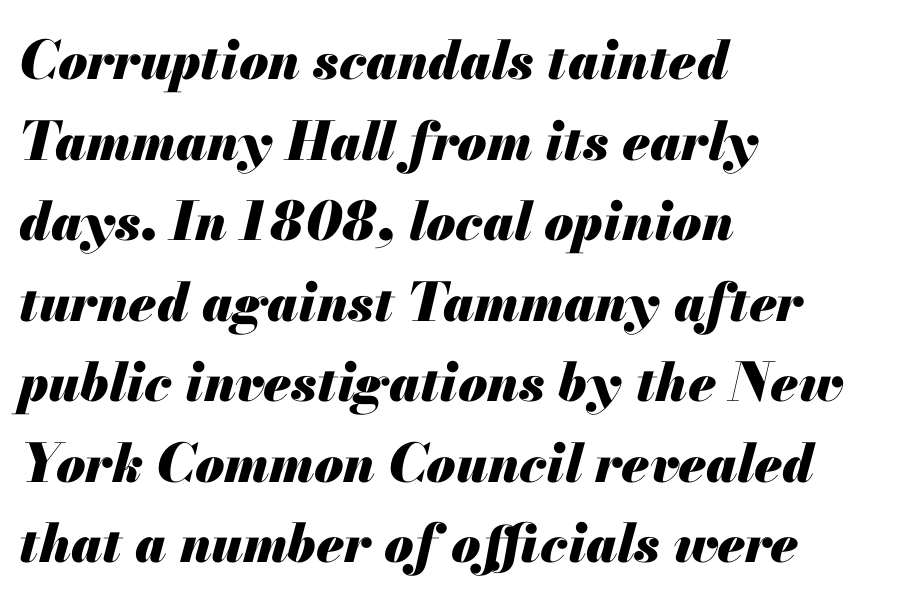
The image shows 53 px heavy type, italic (leaning right); set left-aligned, normal line spacing (1.52x), normal letter spacing, not underlined; medium stroke contrast and a small x-height.
